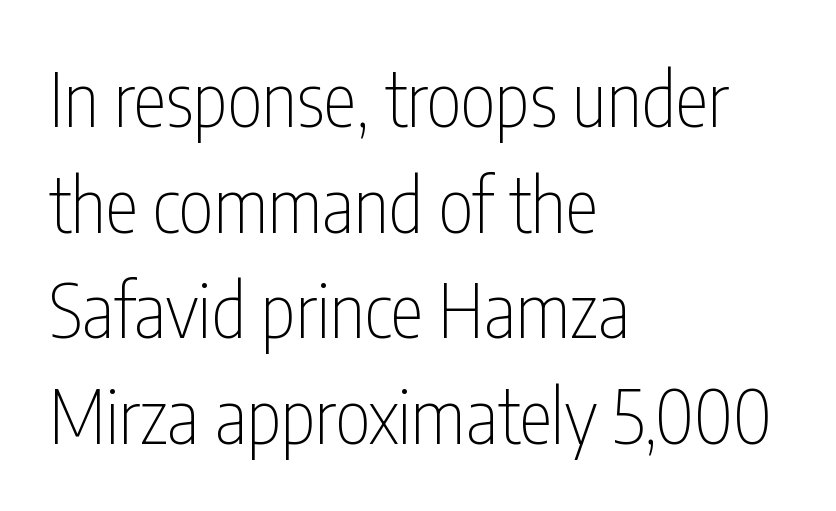
{"serif": "no", "italic": "no", "bold": "no", "weight": "thin", "width": "condensed", "stroke_contrast": "low", "x_height": "medium", "monospaced": "no", "underline": "no", "align": "left", "line_spacing": "normal", "line_spacing_ratio": 1.41, "letter_spacing": "normal", "letter_spacing_em": 0.0, "glyph_px": 75}
